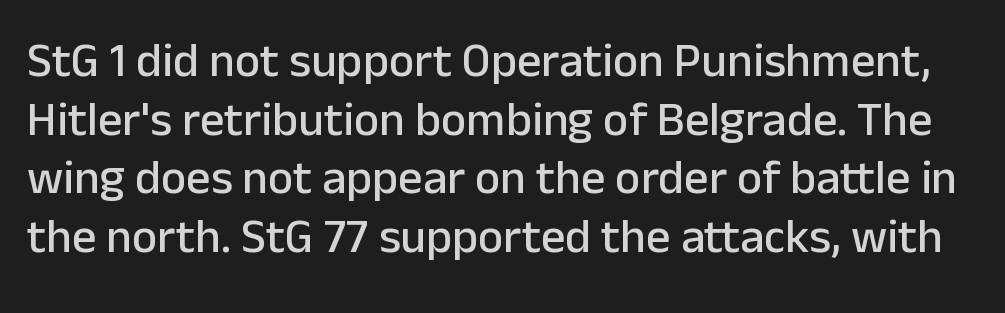
Q: Is the text italic (slanted)? A: No, it is upright.
Q: Is the typeface a serif or a sans-serif typeface? A: Sans-serif.
Q: Is the text underlined? A: No.
Q: Is the spacing between letters normal or unusually wide? A: Normal.
Q: Width (condensed, normal, or wide)? A: Normal.
Q: Stroke contrast? A: Low.
Q: x-height? A: Medium.
Q: Monospaced? A: No.
